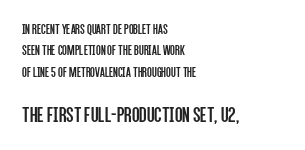
{"italic": "no", "bold": "no", "underline": "no", "align": "left", "line_spacing": "normal", "line_spacing_ratio": 1.52, "letter_spacing": "normal", "letter_spacing_em": 0.0, "larger_block": "second", "size_ratio": 1.57, "glyph_px": 22}
